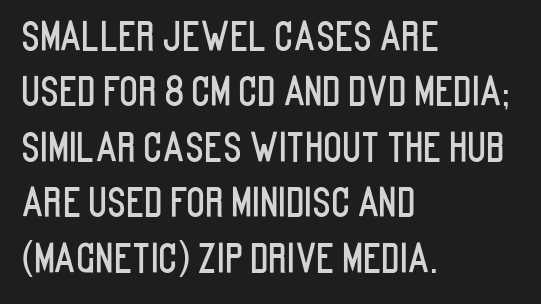
Q: Is the text italic (slanted)? A: No, it is upright.
Q: Is the typeface a serif or a sans-serif typeface? A: Sans-serif.
Q: Is the text underlined? A: No.
Q: How is the paragraph aligned? A: Left-aligned.
Q: Is the spacing between letters normal or unusually wide? A: Normal.
Q: Is the spacing between lines tight, normal or loose? A: Normal.
Q: Width (condensed, normal, or wide)? A: Condensed.
Q: Stroke contrast? A: Low.
Q: x-height? A: Large.
Q: Monospaced? A: No.
